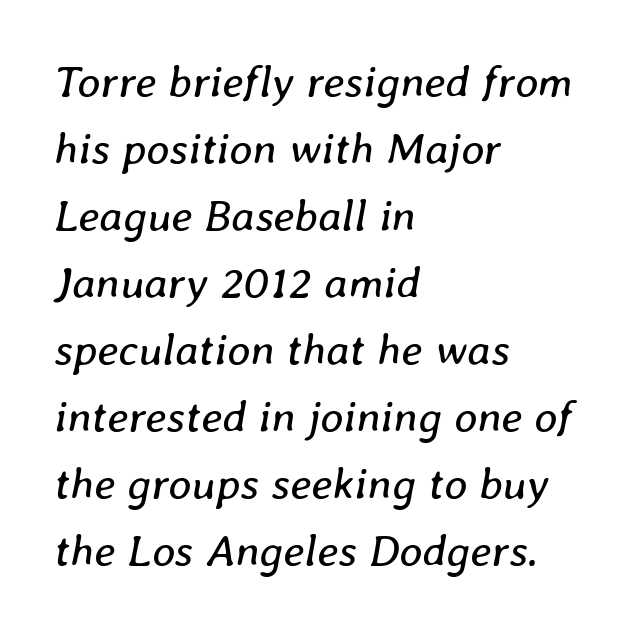
The image shows 45 px regular-weight type, italic (leaning right); set left-aligned, normal line spacing (1.49x), normal letter spacing, not underlined; low stroke contrast and a medium x-height.
